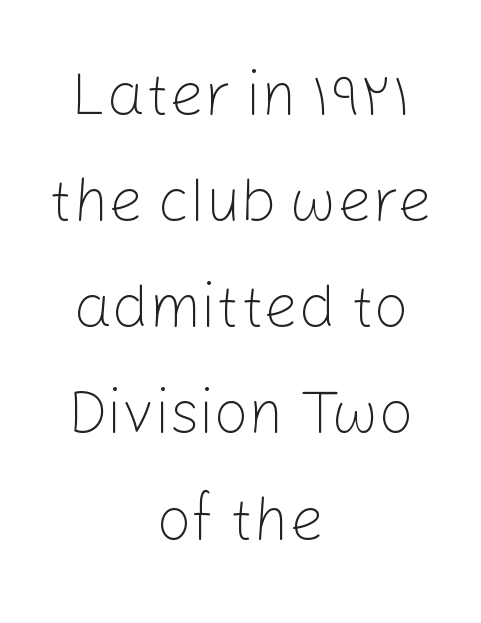
The image shows 61 px light sans-serif type, upright; set centered, line spacing 1.74x, normal letter spacing, not underlined; low stroke contrast and a medium x-height.
